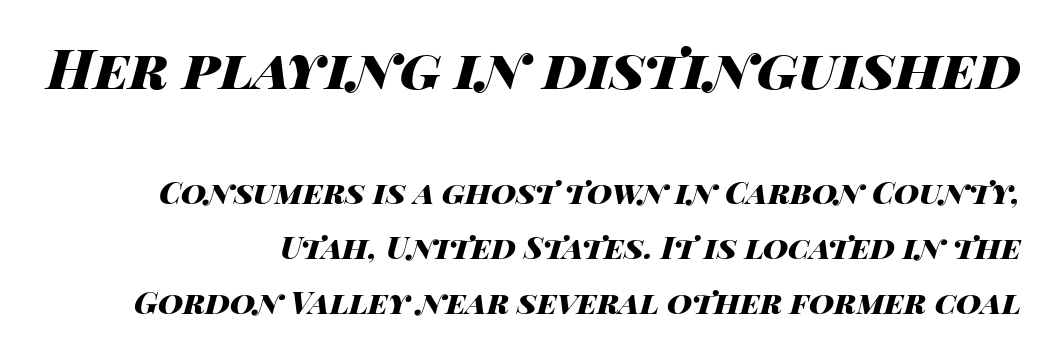
Think of a printed novel: that variable character pitch is what you see here. The rendering applies a slant to the glyphs. What stands out about the letter spacing? Nothing — it is the standard amount. Two sizes are in play, and the larger belongs to the first block. The face used here has the dense, thick strokes of a bold.
